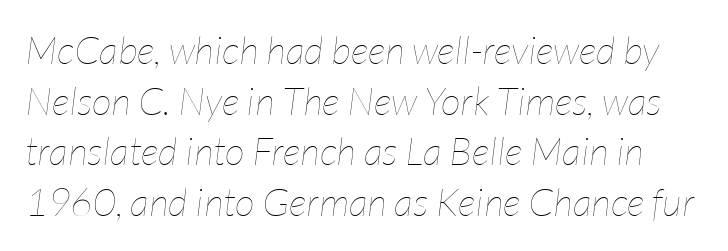
The leading is moderate, giving the passage an even texture. No letter is thick-stroked: the sample isn't bold. It's the slanting kind of type. Do the characters align in a grid? No, the font is proportional. Look at the tracking — it's just the regular setting, nothing added.
